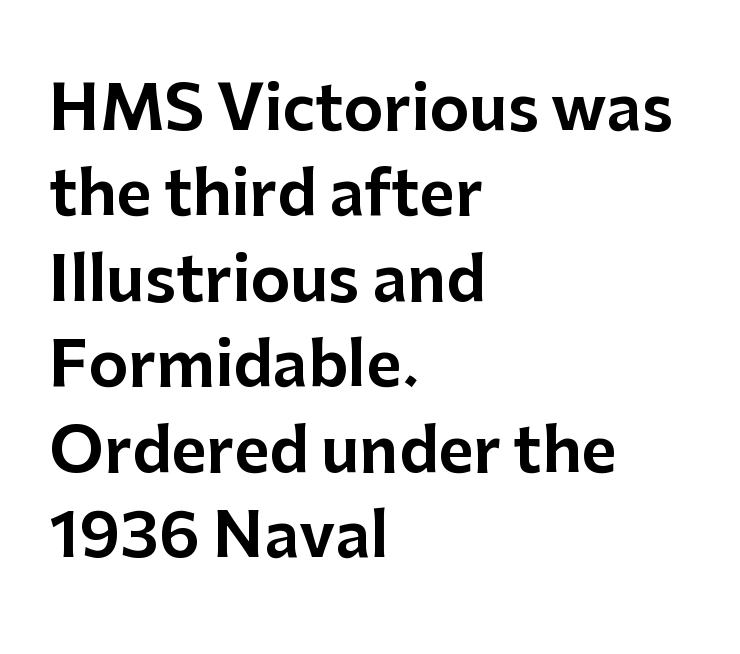
{"serif": "no", "italic": "no", "width": "normal", "stroke_contrast": "low", "x_height": "medium", "monospaced": "no", "underline": "no", "align": "left", "line_spacing": "normal", "line_spacing_ratio": 1.4, "letter_spacing": "normal", "letter_spacing_em": 0.0, "glyph_px": 61}
